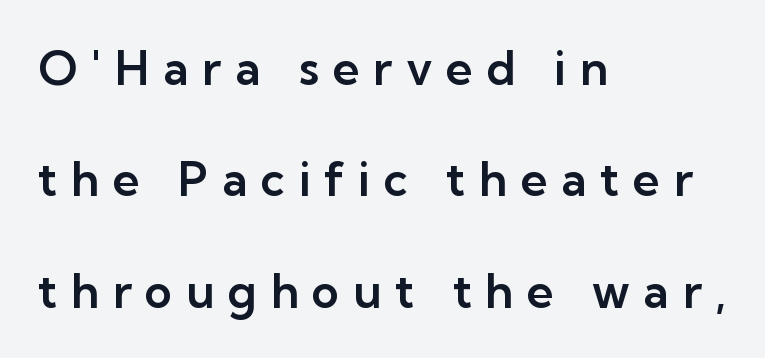
The image shows 47 px sans-serif type, upright; set left-aligned, loose line spacing (2.37x), unusually wide letter spacing (+0.29 em), not underlined; low stroke contrast and a medium x-height.
